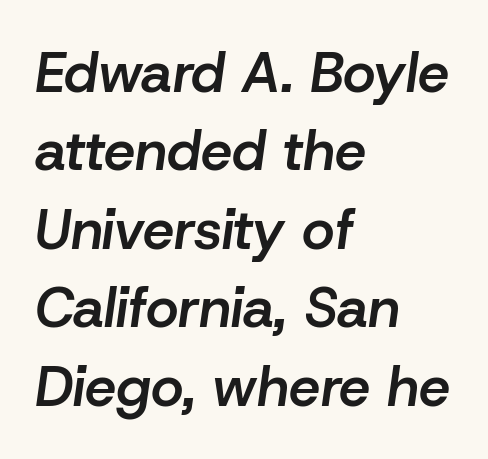
Q: Is the text bold? A: Semi-bold.
Q: Is the text italic (slanted)? A: Yes, it leans right by about 8 degrees.
Q: Is the text underlined? A: No.
Q: How is the paragraph aligned? A: Left-aligned.
Q: Is the spacing between letters normal or unusually wide? A: Normal.
Q: Is the spacing between lines tight, normal or loose? A: Normal.
Q: Width (condensed, normal, or wide)? A: Normal.
Q: Stroke contrast? A: Low.
Q: x-height? A: Medium.
Q: Monospaced? A: No.
